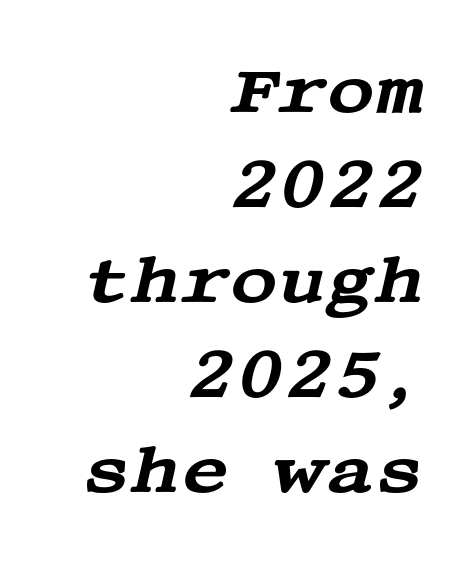
The image shows 66 px wide serif type, italic (leaning right); set right-aligned, normal line spacing (1.44x), normal letter spacing, not underlined; medium stroke contrast and a large x-height.
